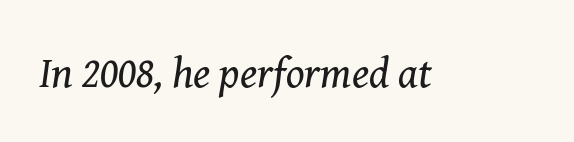
You could not count columns in this text — the font is proportionally spaced. The cut favours lightness, reaching ordinary text weight at its darkest. Beneath every word, the page is bare. Italic? Definitely — the glyphs are oblique. The text was rendered using a seriffed face with decorative stroke endings.
